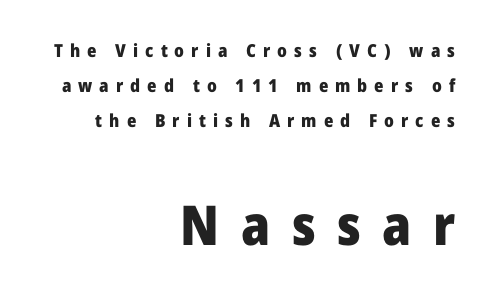
{"serif": "no", "italic": "no", "bold": "yes", "weight": "heavy", "width": "normal", "stroke_contrast": "low", "x_height": "medium", "monospaced": "no", "underline": "no", "align": "right", "line_spacing": "loose", "line_spacing_ratio": 1.94, "letter_spacing": "wide", "letter_spacing_em": 0.39, "larger_block": "second", "size_ratio": 3.06, "glyph_px": 55}
